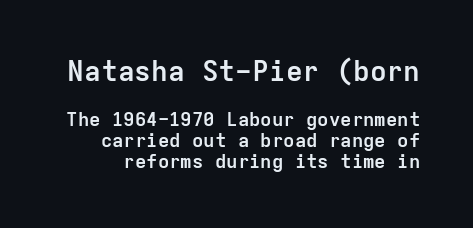
{"serif": "no", "italic": "no", "bold": "yes", "weight": "semibold", "width": "normal", "stroke_contrast": "low", "x_height": "medium", "monospaced": "yes", "underline": "no", "line_spacing": "tight", "line_spacing_ratio": 1.12, "letter_spacing": "normal", "letter_spacing_em": 0.0, "larger_block": "first", "size_ratio": 1.47, "glyph_px": 28}
